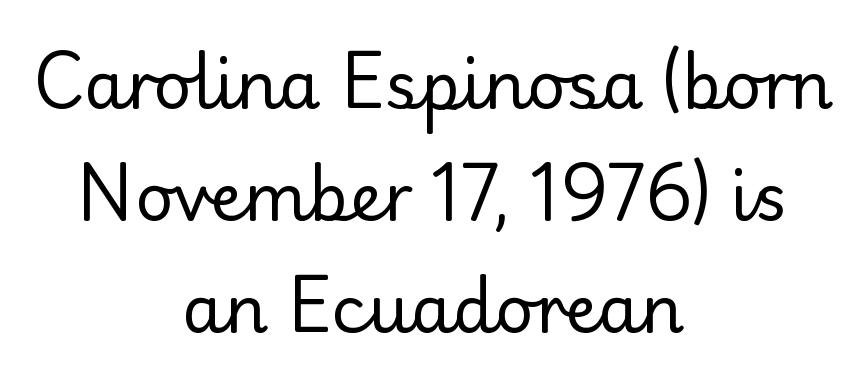
Does the lettering tilt? It doesn't — this is upright. The face used here is proportionally spaced, like ordinary book or web type. Unlike a traditional serif, this face leaves its strokes unadorned. The typesetting does not lean heavy: it is not bold.
